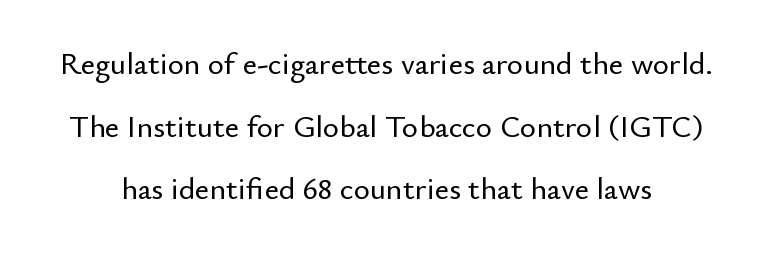
{"serif": "no", "italic": "no", "width": "normal", "stroke_contrast": "low", "x_height": "small", "monospaced": "no", "underline": "no", "line_spacing": "loose", "line_spacing_ratio": 2.02, "letter_spacing": "normal", "letter_spacing_em": 0.0, "glyph_px": 31}
